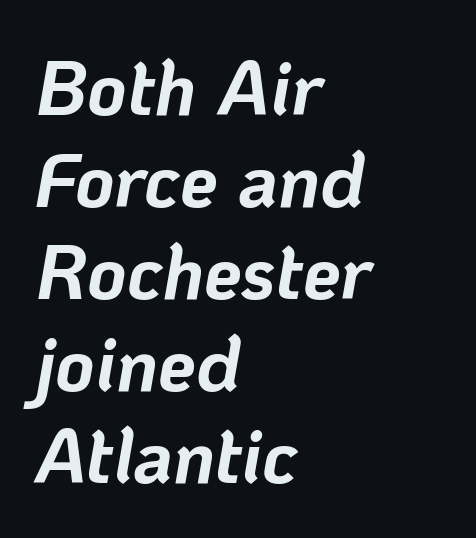
Yep, that's italic — everything's leaning. I'd describe the lettering as bold — thick and assertive. Left-aligned paragraph, ragged on the right. The passage shown has conventional tracking throughout. No word sits above an underline.
